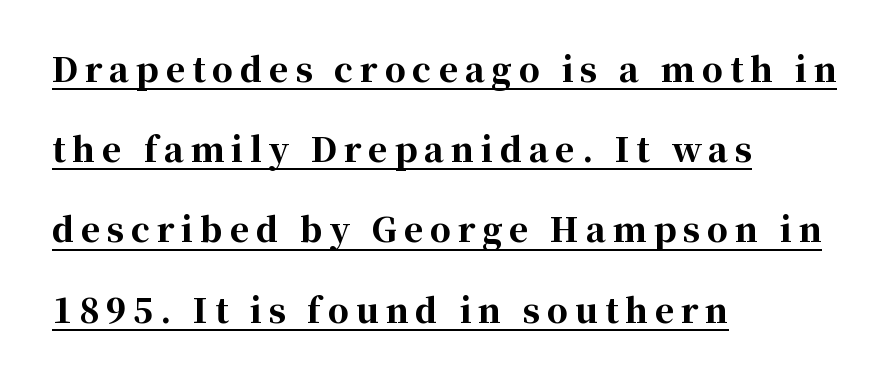
The image shows 33 px bold serif type, upright; set left-aligned, loose line spacing (2.43x), unusually wide letter spacing (+0.21 em), underlined; high stroke contrast and a medium x-height.
